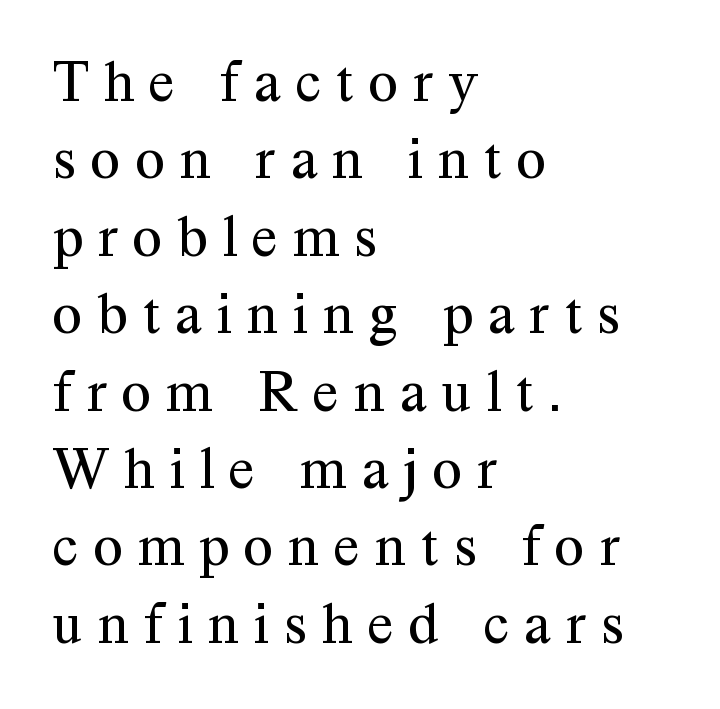
{"serif": "yes", "italic": "no", "bold": "no", "weight": "regular", "width": "normal", "stroke_contrast": "medium", "x_height": "medium", "monospaced": "no", "underline": "no", "align": "left", "line_spacing": "normal", "line_spacing_ratio": 1.29, "letter_spacing": "wide", "letter_spacing_em": 0.25, "glyph_px": 60}
